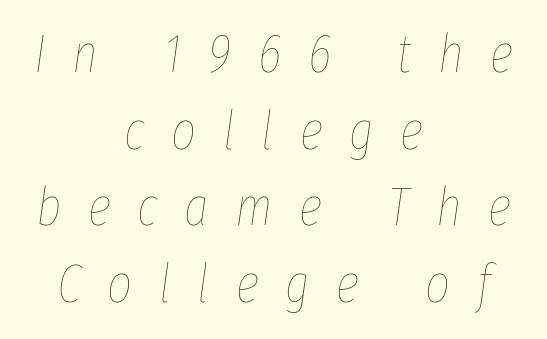
{"italic": "yes", "lean": "right", "slant_degrees": 8, "bold": "no", "weight": "thin", "width": "condensed", "stroke_contrast": "low", "x_height": "medium", "monospaced": "no", "underline": "no", "align": "center", "line_spacing": "normal", "line_spacing_ratio": 1.42, "letter_spacing": "wide", "letter_spacing_em": 0.49, "glyph_px": 54}
